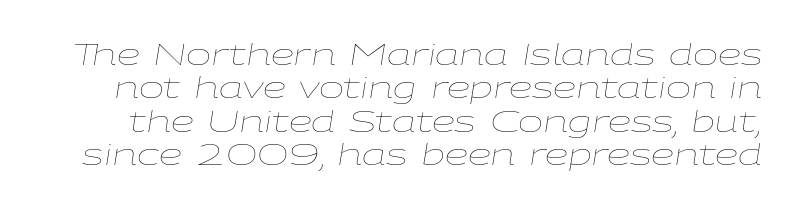
Q: Is the text bold? A: No.
Q: Is the text italic (slanted)? A: Yes, it leans right by about 9 degrees.
Q: Is the text underlined? A: No.
Q: Is the spacing between letters normal or unusually wide? A: Normal.
Q: Is the spacing between lines tight, normal or loose? A: Tight.
Q: Width (condensed, normal, or wide)? A: Wide.
Q: Stroke contrast? A: Low.
Q: x-height? A: Medium.
Q: Monospaced? A: No.
